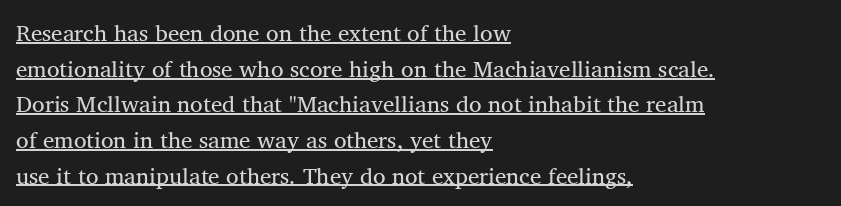
{"italic": "no", "bold": "no", "underline": "yes", "align": "left", "line_spacing": "normal", "line_spacing_ratio": 1.55, "letter_spacing": "normal", "letter_spacing_em": 0.0, "glyph_px": 23}
